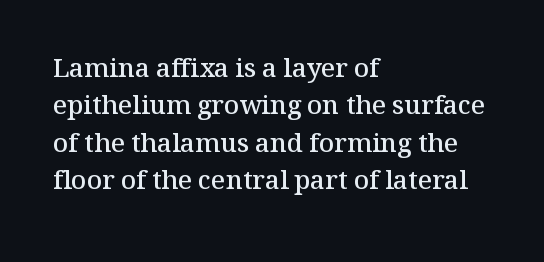
The image shows 26 px text type, upright; set left-aligned, normal line spacing (1.44x), normal letter spacing, not underlined.
